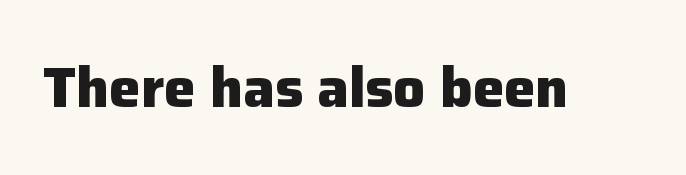
{"serif": "no", "italic": "no", "bold": "yes", "weight": "heavy", "width": "normal", "stroke_contrast": "low", "x_height": "medium", "monospaced": "no", "underline": "no", "letter_spacing": "normal", "letter_spacing_em": 0.0, "glyph_px": 56}
